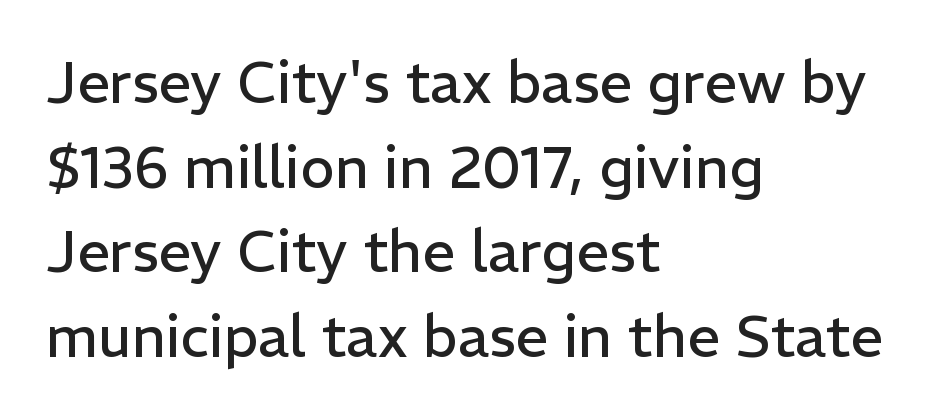
{"serif": "no", "italic": "no", "bold": "no", "weight": "regular", "width": "normal", "stroke_contrast": "low", "x_height": "medium", "monospaced": "no", "underline": "no", "align": "left", "line_spacing": "normal", "line_spacing_ratio": 1.46, "letter_spacing": "normal", "letter_spacing_em": 0.0, "glyph_px": 58}
